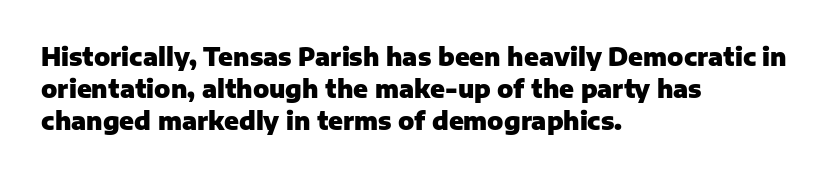
Q: Is the text bold? A: Yes.
Q: Is the text italic (slanted)? A: No, it is upright.
Q: Is the text underlined? A: No.
Q: How is the paragraph aligned? A: Left-aligned.
Q: Is the spacing between letters normal or unusually wide? A: Normal.
Q: Is the spacing between lines tight, normal or loose? A: Normal.
